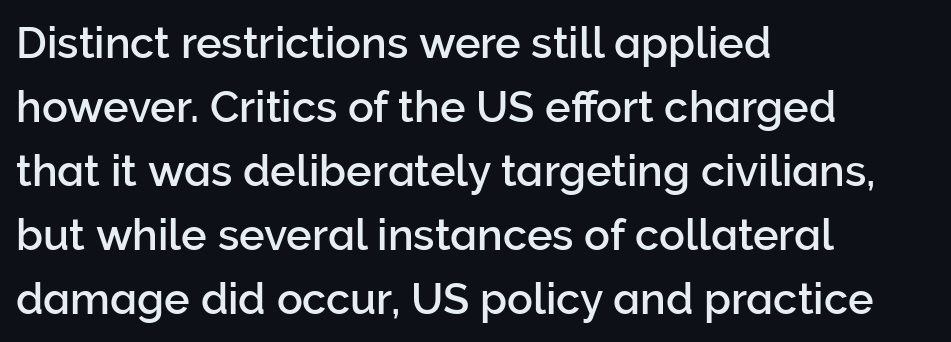
Q: Is the text italic (slanted)? A: No, it is upright.
Q: Is the typeface a serif or a sans-serif typeface? A: Sans-serif.
Q: Is the text underlined? A: No.
Q: How is the paragraph aligned? A: Left-aligned.
Q: Is the spacing between letters normal or unusually wide? A: Normal.
Q: Is the spacing between lines tight, normal or loose? A: Normal.
Q: Width (condensed, normal, or wide)? A: Normal.
Q: Stroke contrast? A: Low.
Q: x-height? A: Medium.
Q: Monospaced? A: No.
